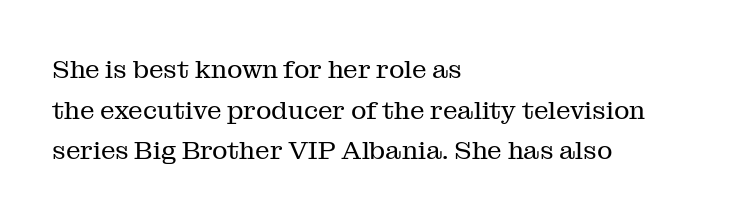
{"italic": "no", "bold": "no", "underline": "no", "align": "left", "line_spacing": "normal", "line_spacing_ratio": 1.56, "letter_spacing": "normal", "letter_spacing_em": 0.0, "glyph_px": 26}
